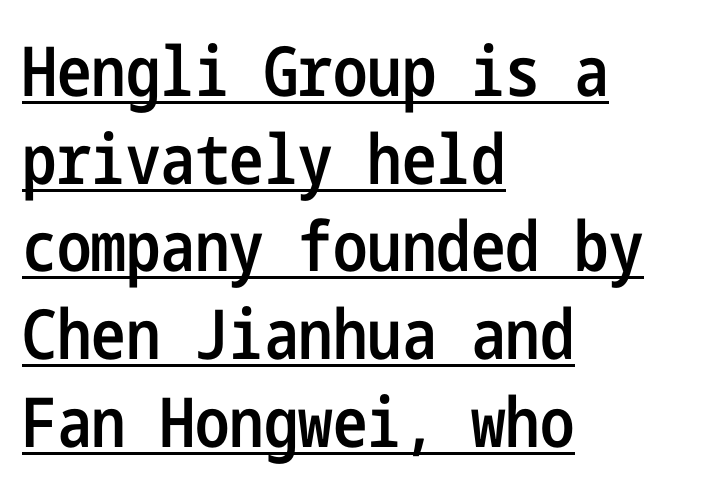
{"serif": "no", "italic": "no", "bold": "semi", "weight": "semibold", "width": "condensed", "stroke_contrast": "low", "x_height": "medium", "underline": "yes", "align": "left", "line_spacing": "normal", "line_spacing_ratio": 1.27, "letter_spacing": "normal", "letter_spacing_em": 0.0, "glyph_px": 69}
